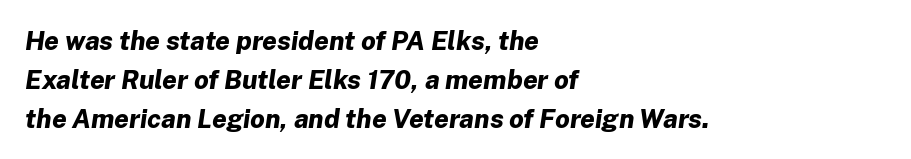
Q: Is the text bold? A: Yes.
Q: Is the text italic (slanted)? A: Yes, it leans right by about 8 degrees.
Q: Is the text underlined? A: No.
Q: How is the paragraph aligned? A: Left-aligned.
Q: Is the spacing between letters normal or unusually wide? A: Normal.
Q: Is the spacing between lines tight, normal or loose? A: Normal.
